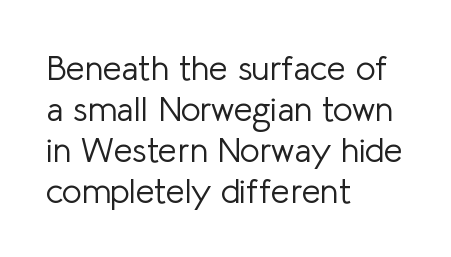
Q: Is the text bold? A: No.
Q: Is the text italic (slanted)? A: No, it is upright.
Q: Is the typeface a serif or a sans-serif typeface? A: Sans-serif.
Q: Is the text underlined? A: No.
Q: How is the paragraph aligned? A: Left-aligned.
Q: Is the spacing between letters normal or unusually wide? A: Normal.
Q: Width (condensed, normal, or wide)? A: Normal.
Q: Stroke contrast? A: Low.
Q: x-height? A: Medium.
Q: Monospaced? A: No.
